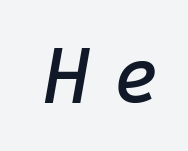
The image shows 79 px text type, italic (leaning right), monospaced; set unusually wide letter spacing (+0.3 em), not underlined; low stroke contrast and a medium x-height.
